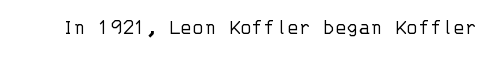
Q: Is the text bold? A: No.
Q: Is the text italic (slanted)? A: No, it is upright.
Q: Is the text underlined? A: No.
Q: Is the spacing between letters normal or unusually wide? A: Normal.
